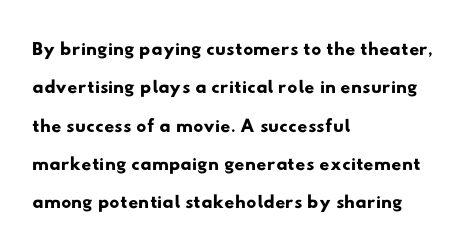
The image shows 28 px wide sans-serif type; set left-aligned, normal line spacing (1.37x), normal letter spacing, not underlined; low stroke contrast and a small x-height.
